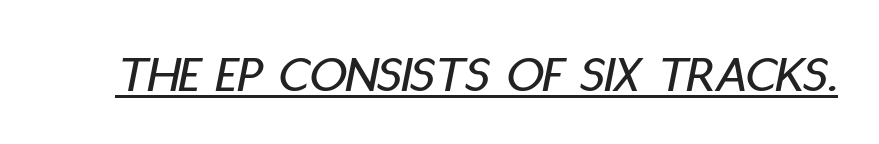
Q: Is the text italic (slanted)? A: Yes, it leans right by about 11 degrees.
Q: Is the text underlined? A: Yes.
Q: Is the spacing between letters normal or unusually wide? A: Normal.
Q: Width (condensed, normal, or wide)? A: Condensed.
Q: Stroke contrast? A: Low.
Q: x-height? A: Large.
Q: Monospaced? A: No.
